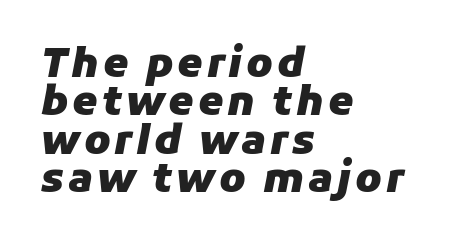
Q: Is the text bold? A: Yes.
Q: Is the text italic (slanted)? A: Yes, it leans right by about 11 degrees.
Q: Is the text underlined? A: No.
Q: How is the paragraph aligned? A: Left-aligned.
Q: Is the spacing between lines tight, normal or loose? A: Tight.
Q: Width (condensed, normal, or wide)? A: Normal.
Q: Stroke contrast? A: Low.
Q: x-height? A: Medium.
Q: Monospaced? A: No.
